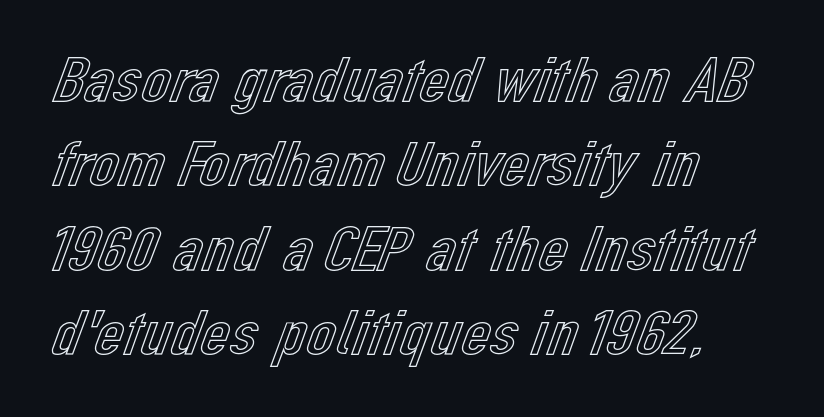
Each letter keeps its own natural width here, so spacing adapts to shape. A typesetter would call this leading conventional body-copy spacing. The passage shown is not underscored anywhere. Observe the ordinary spacing: letters are neighbours, not strangers.
